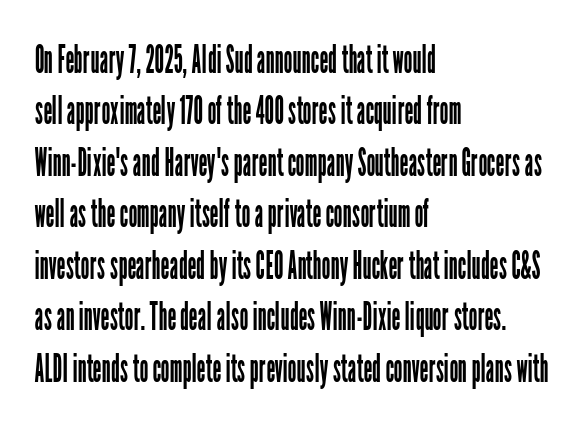
Q: Is the text bold? A: No.
Q: Is the text italic (slanted)? A: No, it is upright.
Q: Is the typeface a serif or a sans-serif typeface? A: Sans-serif.
Q: Is the text underlined? A: No.
Q: How is the paragraph aligned? A: Left-aligned.
Q: Is the spacing between letters normal or unusually wide? A: Normal.
Q: Is the spacing between lines tight, normal or loose? A: Normal.
Q: Width (condensed, normal, or wide)? A: Condensed.
Q: Stroke contrast? A: Low.
Q: x-height? A: Medium.
Q: Monospaced? A: No.
